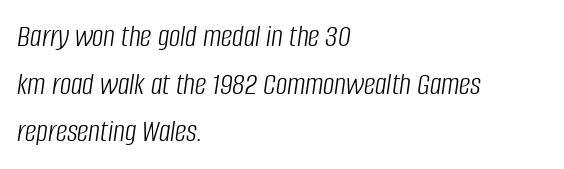
Observe the lean: these are italic letterforms. This sample keeps an unexceptional amount of space between lines. The baseline area is clear. The weight tops out at a normal text grade.
